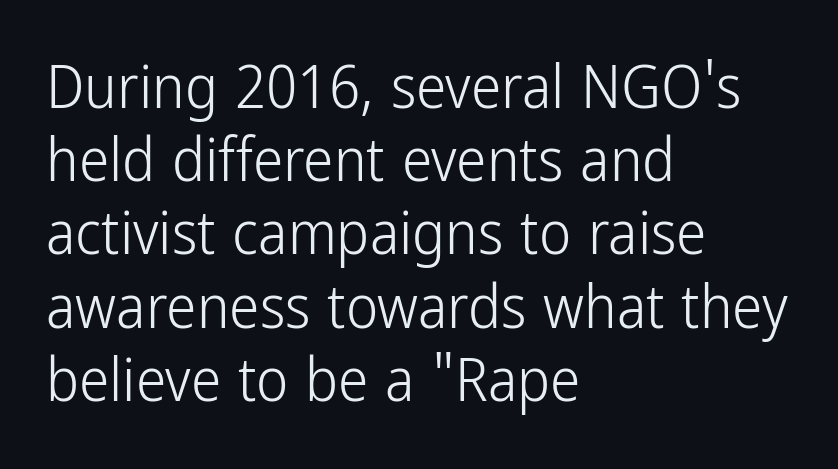
The image shows 61 px light, condensed sans-serif type, upright; set left-aligned, line spacing 1.2x, normal letter spacing, not underlined; low stroke contrast and a medium x-height.
